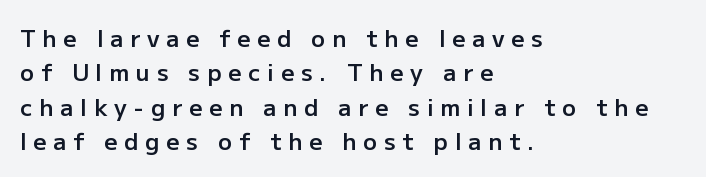
The image shows 23 px text type, upright; set left-aligned, normal line spacing (1.49x), unusually wide letter spacing (+0.3 em), not underlined.
